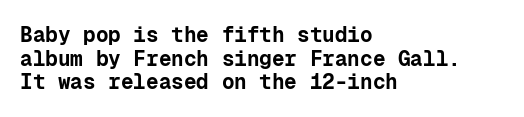
The image shows 21 px bold type, upright; set left-aligned, tight line spacing (1.13x), normal letter spacing, not underlined.
